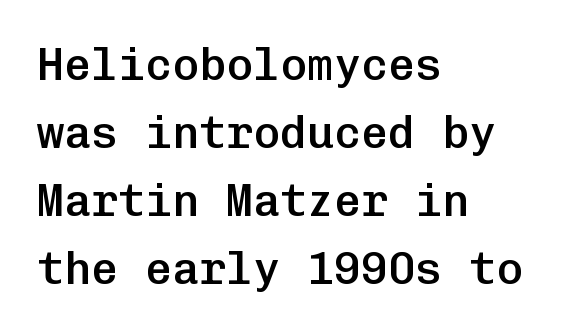
The image shows 45 px semibold sans-serif type, upright, monospaced; set left-aligned, normal line spacing (1.51x), normal letter spacing, not underlined; low stroke contrast and a medium x-height.
